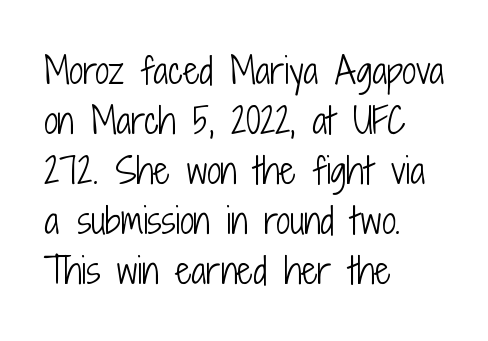
The image shows 35 px light, condensed sans-serif type, upright; set left-aligned, normal line spacing (1.43x), normal letter spacing, not underlined; low stroke contrast and a medium x-height.
